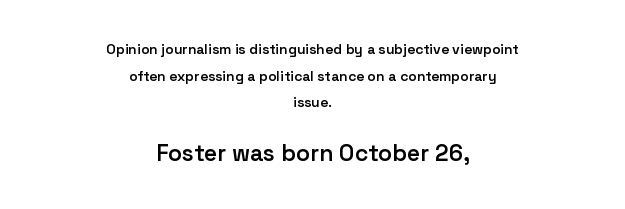
The image shows 23 px text type, upright; set centered, loose line spacing (1.9x), normal letter spacing, not underlined; the second (bottom) block is 1.64x larger.
